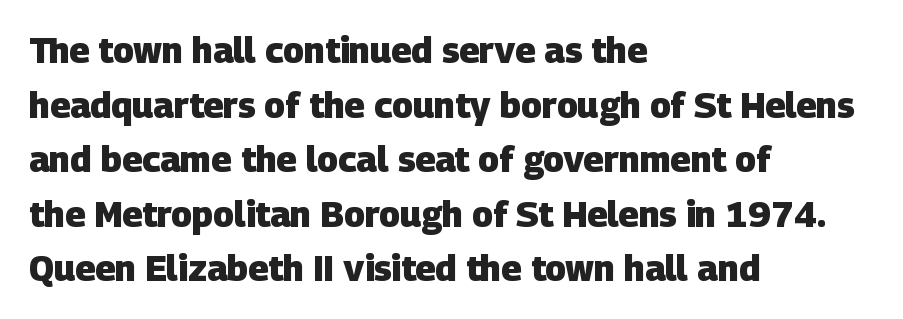
Q: Is the text bold? A: Yes.
Q: Is the typeface a serif or a sans-serif typeface? A: Sans-serif.
Q: Is the text underlined? A: No.
Q: How is the paragraph aligned? A: Left-aligned.
Q: Is the spacing between letters normal or unusually wide? A: Normal.
Q: Is the spacing between lines tight, normal or loose? A: Normal.
Q: Width (condensed, normal, or wide)? A: Normal.
Q: Stroke contrast? A: Low.
Q: x-height? A: Large.
Q: Monospaced? A: No.
